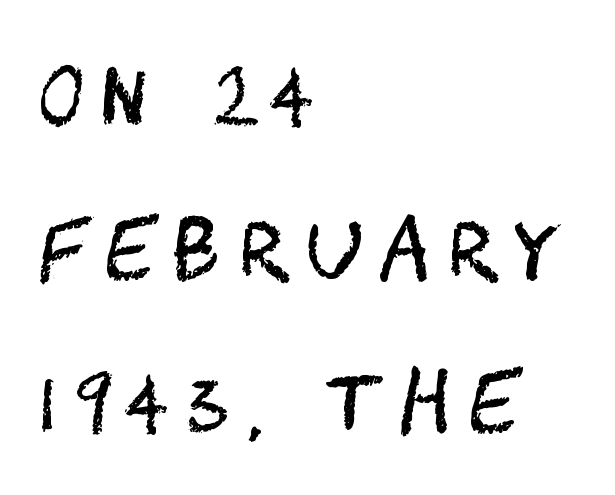
Q: Is the text bold? A: No.
Q: Is the text italic (slanted)? A: No, it is upright.
Q: Is the typeface a serif or a sans-serif typeface? A: Sans-serif.
Q: Is the text underlined? A: No.
Q: How is the paragraph aligned? A: Left-aligned.
Q: Is the spacing between letters normal or unusually wide? A: Unusually wide.
Q: Is the spacing between lines tight, normal or loose? A: Loose.
Q: Width (condensed, normal, or wide)? A: Condensed.
Q: Stroke contrast? A: Medium.
Q: x-height? A: Large.
